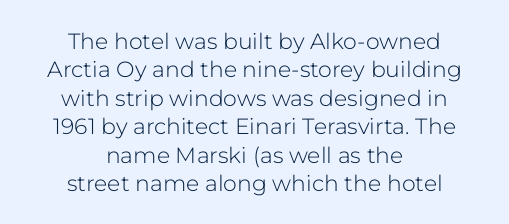
{"italic": "no", "bold": "no", "underline": "no", "align": "center", "line_spacing": "normal", "line_spacing_ratio": 1.29, "letter_spacing": "normal", "letter_spacing_em": 0.0, "glyph_px": 22}
